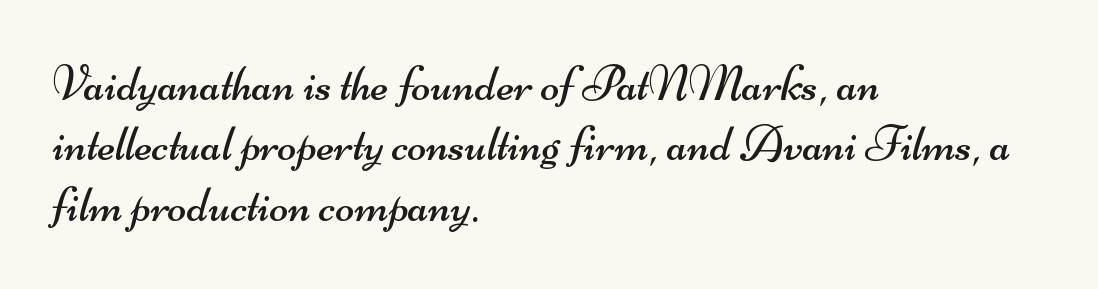
The image shows 50 px regular-weight, wide sans-serif type; set left-aligned, line spacing 1.21x, normal letter spacing, not underlined; medium stroke contrast and a small x-height.
